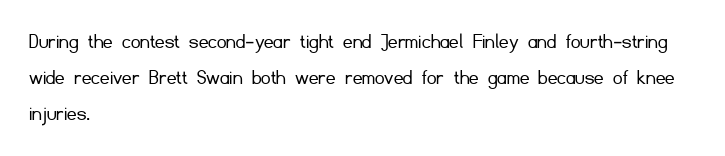
Q: Is the text bold? A: No.
Q: Is the text italic (slanted)? A: No, it is upright.
Q: Is the text underlined? A: No.
Q: How is the paragraph aligned? A: Left-aligned.
Q: Is the spacing between letters normal or unusually wide? A: Normal.
Q: Is the spacing between lines tight, normal or loose? A: Normal.
